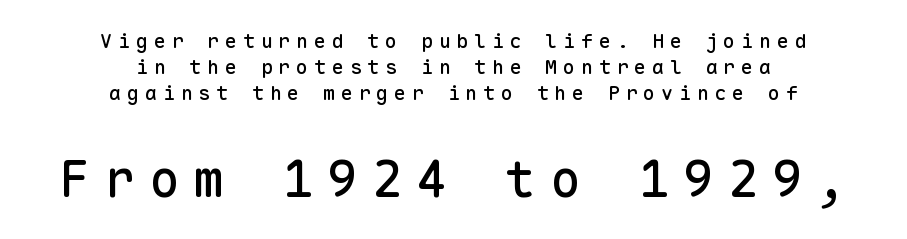
Leftover space on each line is divided equally before and after the words. The rendering uses a moderate line-height, typical for paragraphs. Students, note that the glyphs here are deliberately spaced far apart. Check where the strokes stop: nothing finishes them off — pure sans. A clean baseline with only descenders dipping below it.
